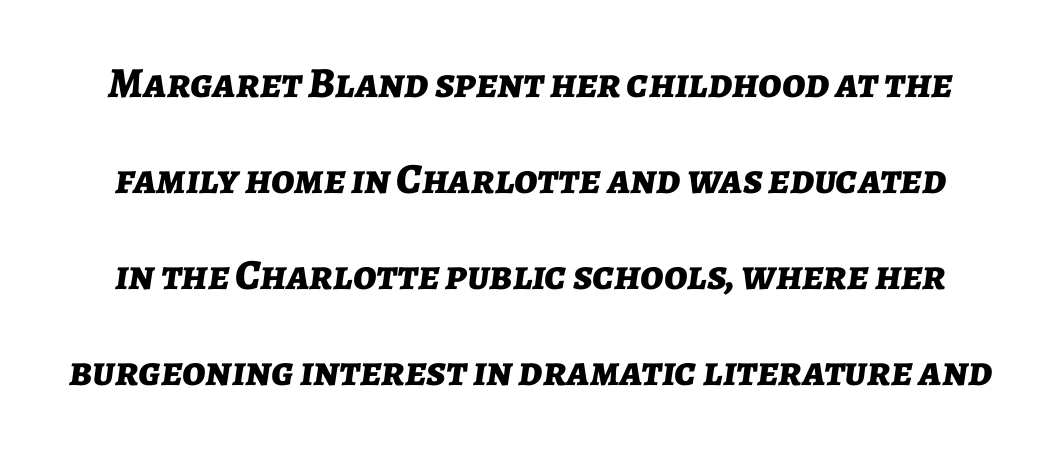
Q: Is the text bold? A: Yes.
Q: Is the text italic (slanted)? A: Yes, it leans right by about 7 degrees.
Q: Is the text underlined? A: No.
Q: Is the spacing between letters normal or unusually wide? A: Normal.
Q: Is the spacing between lines tight, normal or loose? A: Loose.
Q: Width (condensed, normal, or wide)? A: Normal.
Q: Stroke contrast? A: Low.
Q: x-height? A: Medium.
Q: Monospaced? A: No.
